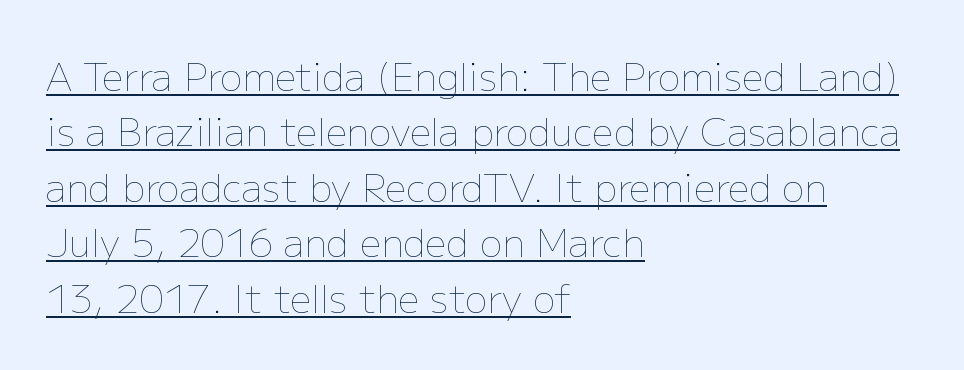
Q: Is the text bold? A: No.
Q: Is the text italic (slanted)? A: No, it is upright.
Q: Is the text underlined? A: Yes.
Q: How is the paragraph aligned? A: Left-aligned.
Q: Is the spacing between letters normal or unusually wide? A: Normal.
Q: Is the spacing between lines tight, normal or loose? A: Normal.
Q: Width (condensed, normal, or wide)? A: Normal.
Q: Stroke contrast? A: Low.
Q: x-height? A: Medium.
Q: Monospaced? A: No.
